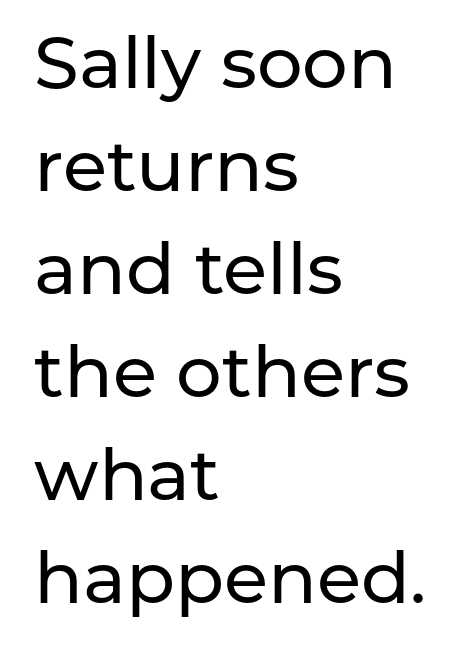
Q: Is the text italic (slanted)? A: No, it is upright.
Q: Is the typeface a serif or a sans-serif typeface? A: Sans-serif.
Q: Is the text underlined? A: No.
Q: How is the paragraph aligned? A: Left-aligned.
Q: Is the spacing between letters normal or unusually wide? A: Normal.
Q: Is the spacing between lines tight, normal or loose? A: Normal.
Q: Width (condensed, normal, or wide)? A: Normal.
Q: Stroke contrast? A: Low.
Q: x-height? A: Medium.
Q: Monospaced? A: No.
